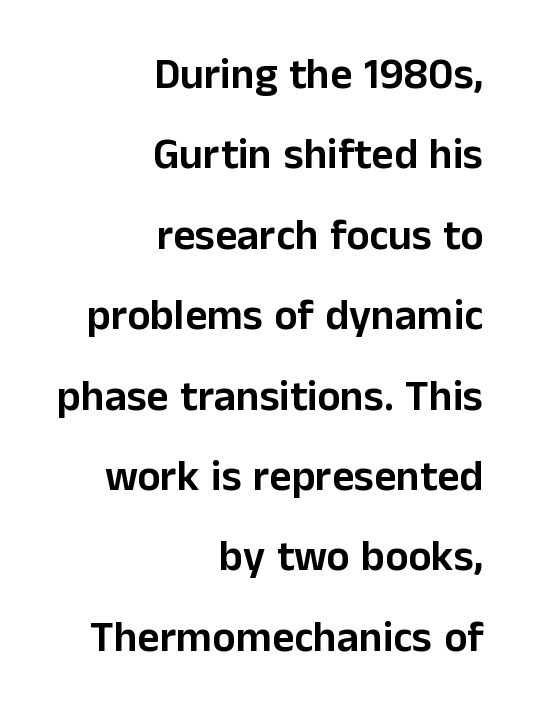
The image shows 43 px sans-serif type, upright; set right-aligned, line spacing 1.87x, normal letter spacing, not underlined; low stroke contrast and a medium x-height.
